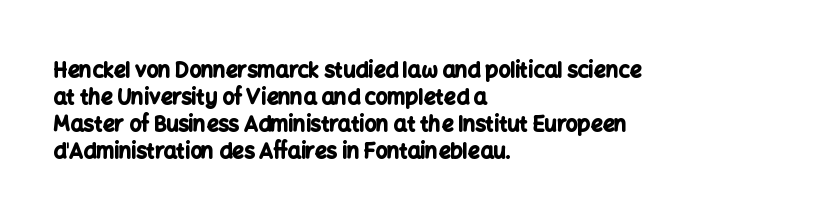
{"italic": "no", "bold": "yes", "underline": "no", "align": "left", "line_spacing": "normal", "line_spacing_ratio": 1.28, "letter_spacing": "normal", "letter_spacing_em": 0.0, "glyph_px": 21}
